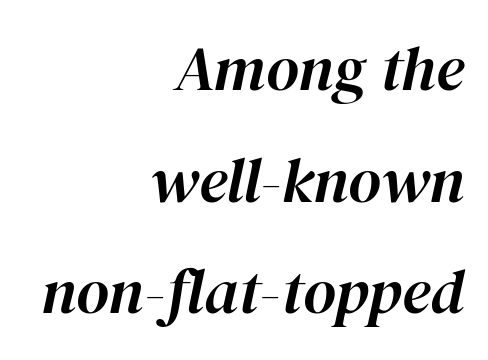
Q: Is the text italic (slanted)? A: Yes, it leans right by about 12 degrees.
Q: Is the text underlined? A: No.
Q: How is the paragraph aligned? A: Right-aligned.
Q: Is the spacing between letters normal or unusually wide? A: Normal.
Q: Width (condensed, normal, or wide)? A: Normal.
Q: Stroke contrast? A: High.
Q: x-height? A: Medium.
Q: Monospaced? A: No.
